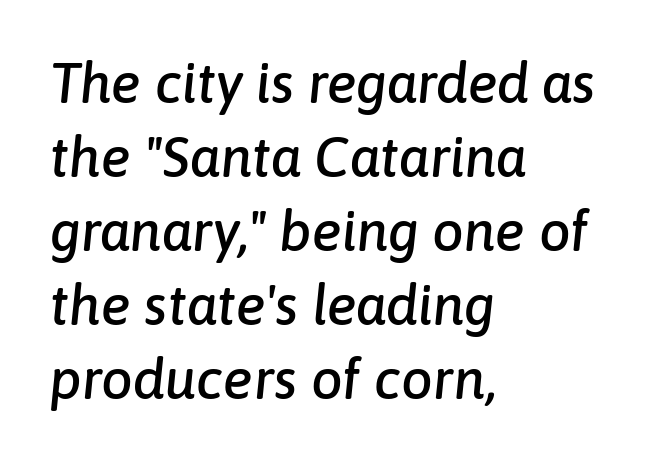
Q: Is the text italic (slanted)? A: Yes, it leans right by about 6 degrees.
Q: Is the text underlined? A: No.
Q: How is the paragraph aligned? A: Left-aligned.
Q: Is the spacing between letters normal or unusually wide? A: Normal.
Q: Is the spacing between lines tight, normal or loose? A: Normal.
Q: Width (condensed, normal, or wide)? A: Normal.
Q: Stroke contrast? A: Low.
Q: x-height? A: Medium.
Q: Monospaced? A: No.
